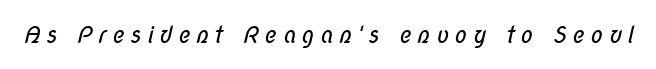
The cut favours lightness, reaching ordinary text weight at its darkest. Glance below the letters and you will spot only blank space. Look at the tracking — it's clearly loosened, letters drifting apart.
